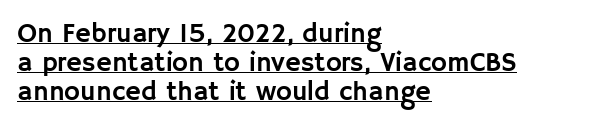
Ordinary non-slanted type is in use. Default kerning and tracking; the words read as compact shapes. Cramped leading. This sample is left-justified, so line endings fall wherever the words run out.
